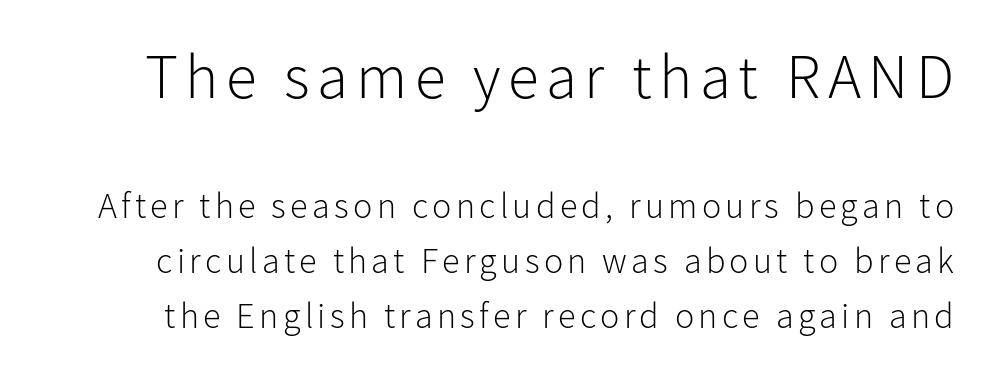
Q: Is the text bold? A: No.
Q: Is the text italic (slanted)? A: No, it is upright.
Q: Is the typeface a serif or a sans-serif typeface? A: Sans-serif.
Q: Is the text underlined? A: No.
Q: Is the spacing between lines tight, normal or loose? A: Normal.
Q: Which block of text is set in a larger size, the first (top) or the second (bottom)? A: The first (top) one.
Q: Width (condensed, normal, or wide)? A: Normal.
Q: Stroke contrast? A: Low.
Q: x-height? A: Medium.
Q: Monospaced? A: No.
